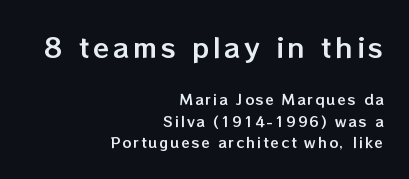
{"italic": "no", "underline": "no", "align": "right", "line_spacing": "normal", "line_spacing_ratio": 1.51, "larger_block": "first", "size_ratio": 1.93, "glyph_px": 27}
